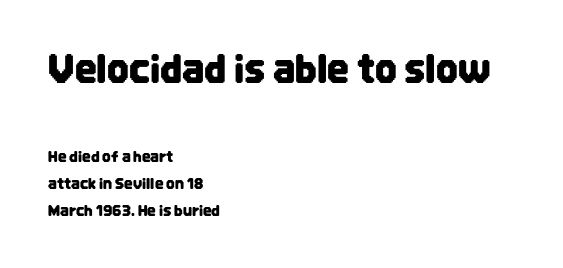
If you squint, the top block still reads clearly — it's the larger of the two. The passage is arranged the way most books set body copy — flush left. Examine the stroke ends and you'll find no serifs. Proportional: the letters do not fall into vertical columns. There is no visible air inserted between adjacent glyphs.
